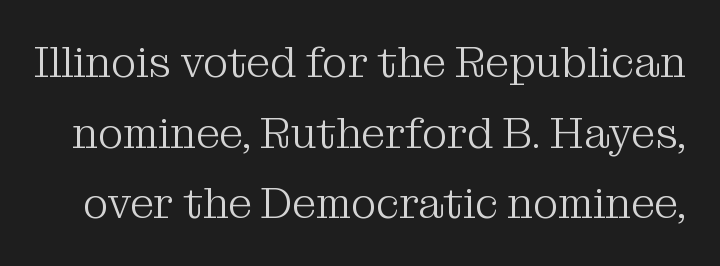
Each letter keeps its own natural width here, so spacing adapts to shape. Each row of text sits above clean, open space. Look at the tracking — it's just the regular setting, nothing added. Leading matches the norm, producing a regular column.
